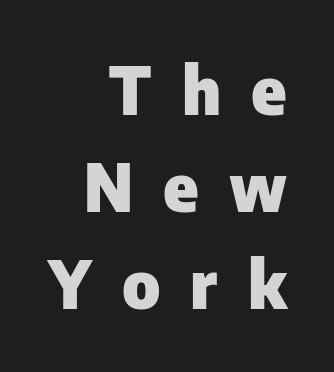
Bold? Absolutely — the strokes are thick and heavy. Check the space under the baseline: it is left empty. A typesetter would label this face a sans. Reading down the column, the eye jumps a familiar distance to each next line.
